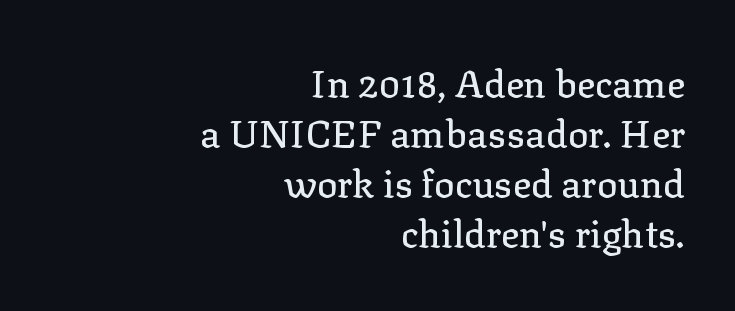
The image shows 38 px serif type, upright; set right-aligned, normal line spacing (1.32x), normal letter spacing, not underlined; low stroke contrast and a medium x-height.
